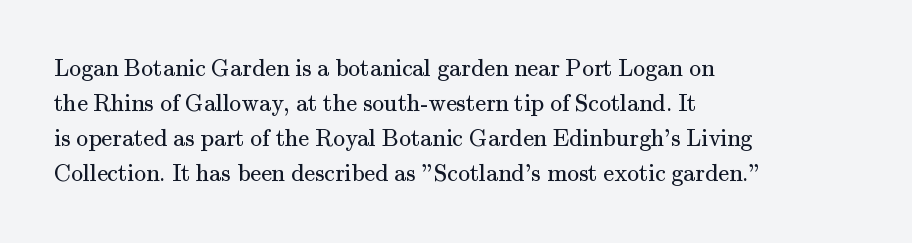
Q: Is the text bold? A: No.
Q: Is the text italic (slanted)? A: No, it is upright.
Q: Is the text underlined? A: No.
Q: How is the paragraph aligned? A: Left-aligned.
Q: Is the spacing between letters normal or unusually wide? A: Normal.
Q: Is the spacing between lines tight, normal or loose? A: Normal.
